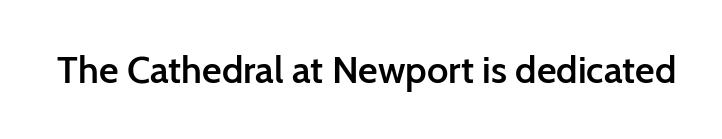
Q: Is the text bold? A: Semi-bold.
Q: Is the text italic (slanted)? A: No, it is upright.
Q: Is the typeface a serif or a sans-serif typeface? A: Sans-serif.
Q: Is the text underlined? A: No.
Q: Is the spacing between letters normal or unusually wide? A: Normal.
Q: Width (condensed, normal, or wide)? A: Normal.
Q: Stroke contrast? A: Low.
Q: x-height? A: Medium.
Q: Monospaced? A: No.
